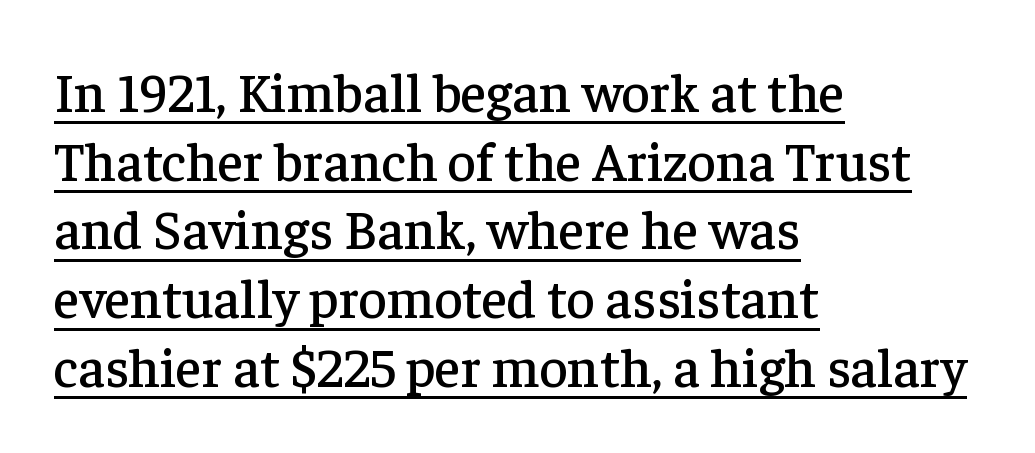
Q: Is the text italic (slanted)? A: No, it is upright.
Q: Is the typeface a serif or a sans-serif typeface? A: Serif.
Q: Is the text underlined? A: Yes.
Q: How is the paragraph aligned? A: Left-aligned.
Q: Is the spacing between letters normal or unusually wide? A: Normal.
Q: Is the spacing between lines tight, normal or loose? A: Normal.
Q: Width (condensed, normal, or wide)? A: Normal.
Q: Stroke contrast? A: Low.
Q: x-height? A: Medium.
Q: Monospaced? A: No.
